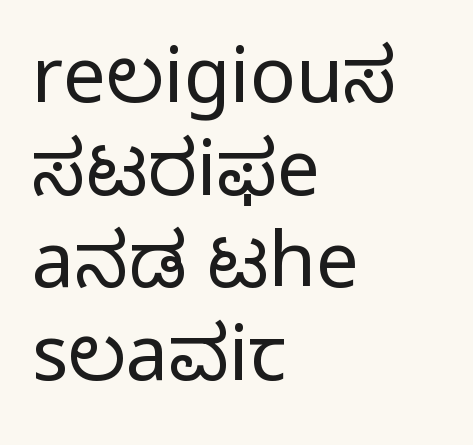
{"serif": "no", "italic": "no", "bold": "no", "weight": "regular", "width": "normal", "stroke_contrast": "low", "x_height": "medium", "monospaced": "no", "underline": "no", "align": "left", "line_spacing_ratio": 1.22, "letter_spacing": "normal", "letter_spacing_em": 0.0, "glyph_px": 76}
